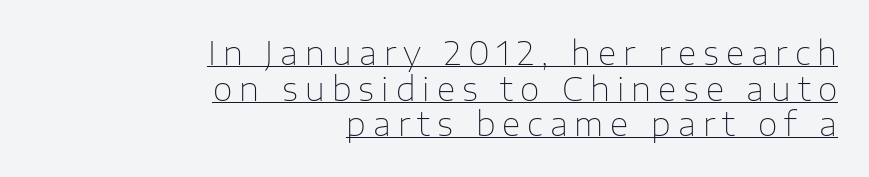
{"serif": "no", "italic": "no", "bold": "no", "weight": "thin", "width": "normal", "stroke_contrast": "low", "x_height": "medium", "monospaced": "no", "underline": "yes", "align": "right", "line_spacing": "tight", "line_spacing_ratio": 1.11, "letter_spacing": "wide", "letter_spacing_em": 0.22, "glyph_px": 32}
